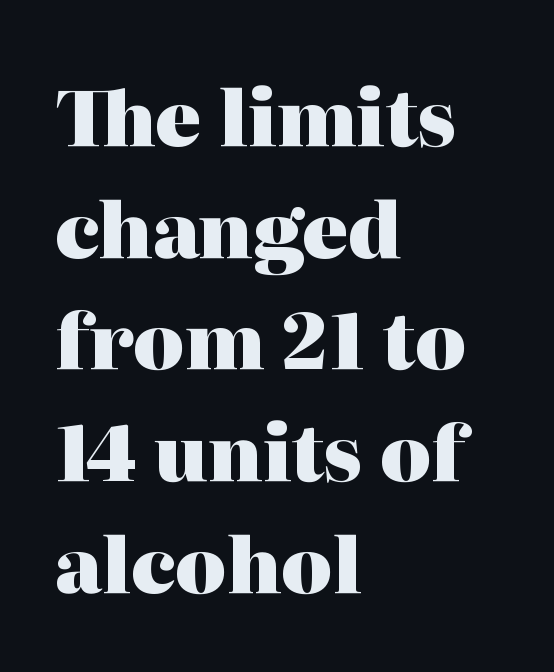
{"serif": "yes", "italic": "no", "bold": "yes", "weight": "heavy", "width": "normal", "stroke_contrast": "high", "x_height": "medium", "monospaced": "no", "underline": "no", "align": "left", "line_spacing": "normal", "line_spacing_ratio": 1.45, "letter_spacing": "normal", "letter_spacing_em": 0.0, "glyph_px": 77}
